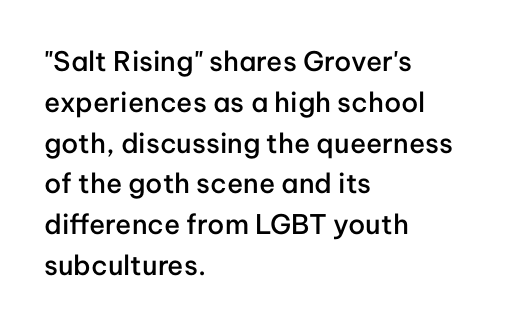
Compared with a centered layout, this one pins lines to the left instead. Compared with typical paragraphs, the rows here are spaced about the same. You can tell it's not italic because the verticals are truly vertical. Bare-footed words on every line. A fair bit of extra ink — the face is semibold, not bold.
